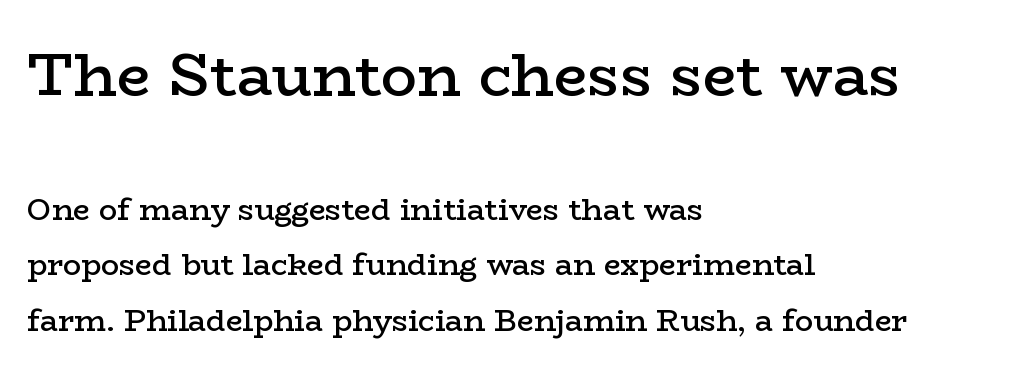
{"serif": "yes", "italic": "no", "bold": "semi", "weight": "semibold", "width": "wide", "stroke_contrast": "low", "x_height": "medium", "monospaced": "no", "underline": "no", "align": "left", "line_spacing_ratio": 1.85, "letter_spacing": "normal", "letter_spacing_em": 0.0, "larger_block": "first", "size_ratio": 2.0, "glyph_px": 60}
